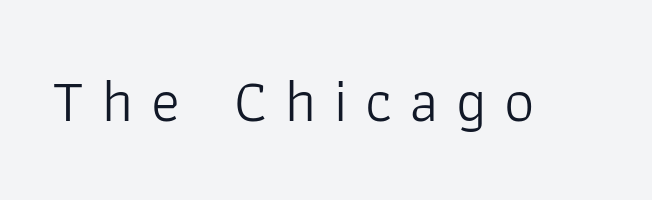
{"serif": "no", "italic": "no", "bold": "no", "weight": "light", "width": "normal", "stroke_contrast": "low", "x_height": "medium", "monospaced": "no", "underline": "no", "letter_spacing": "wide", "letter_spacing_em": 0.3, "glyph_px": 60}
